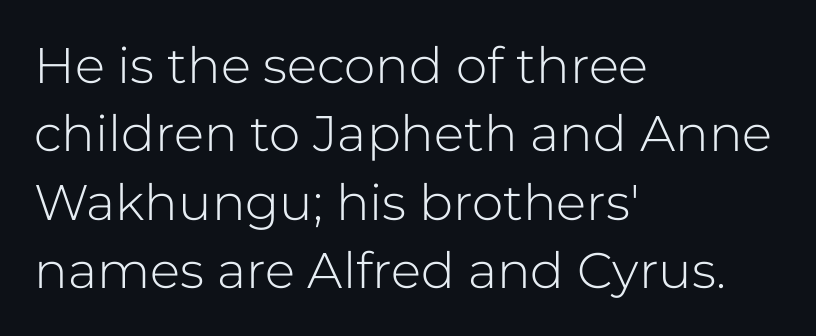
Q: Is the text bold? A: No.
Q: Is the text italic (slanted)? A: No, it is upright.
Q: Is the typeface a serif or a sans-serif typeface? A: Sans-serif.
Q: Is the text underlined? A: No.
Q: How is the paragraph aligned? A: Left-aligned.
Q: Is the spacing between letters normal or unusually wide? A: Normal.
Q: Is the spacing between lines tight, normal or loose? A: Normal.
Q: Width (condensed, normal, or wide)? A: Normal.
Q: Stroke contrast? A: Low.
Q: x-height? A: Medium.
Q: Monospaced? A: No.
